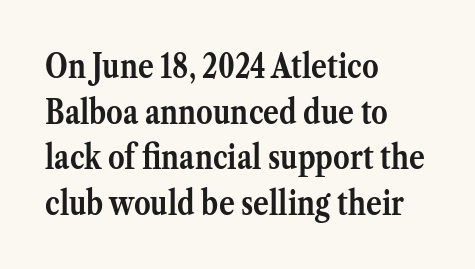
Type style note: has serifs. A typesetter would call this proportional, since set widths differ per character. Default kerning and tracking; the words read as compact shapes. Does the copy run flush right? No — it runs flush left.
